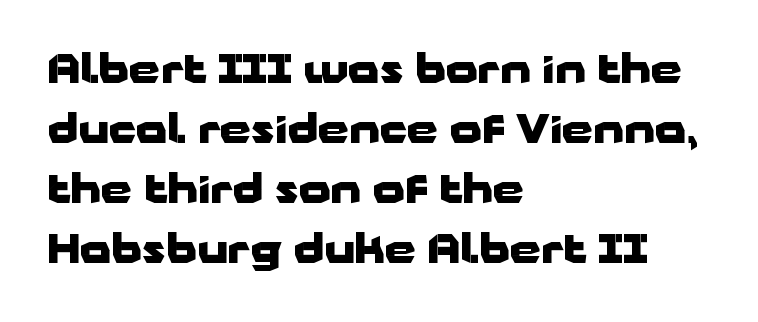
To sum up the face: it is a sans, with no serifs. A typesetter would call this proportional, since set widths differ per character. You could call the tracking neutral — neither tight nor loose. Notice how the stems are strictly vertical — no italics here. The space beneath each line is pristine and unruled. Leftover space on each line is placed entirely after the last word.
